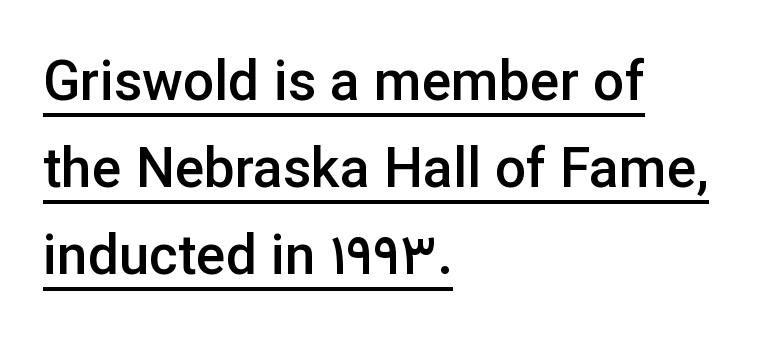
{"serif": "no", "italic": "no", "bold": "semi", "weight": "semibold", "width": "normal", "stroke_contrast": "low", "x_height": "medium", "monospaced": "no", "underline": "yes", "align": "left", "line_spacing": "normal", "line_spacing_ratio": 1.58, "letter_spacing": "normal", "letter_spacing_em": 0.0, "glyph_px": 55}
